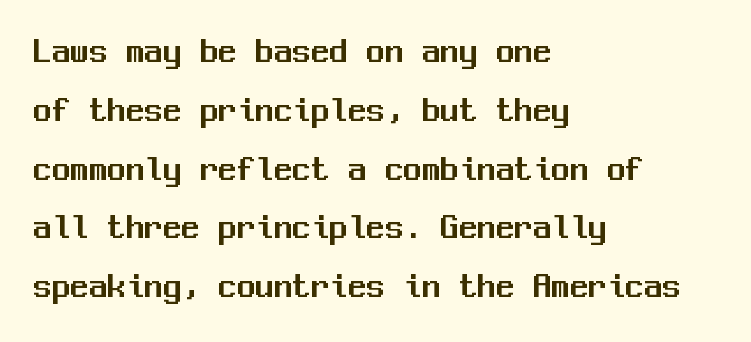
The image shows 37 px sans-serif type, upright, monospaced; set left-aligned, normal line spacing (1.59x), normal letter spacing, not underlined; medium stroke contrast and a medium x-height.
